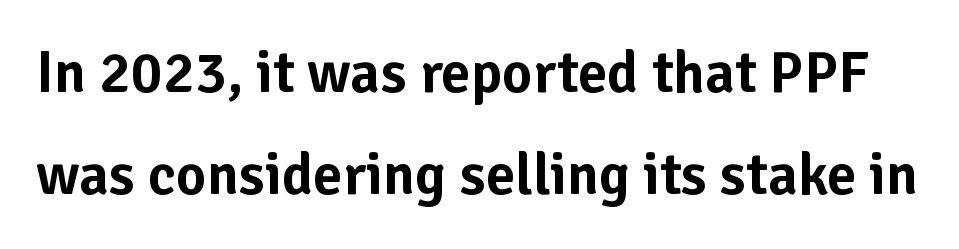
This is roman type, the default non-slanted kind. Unlike a traditional serif, this face leaves its strokes unadorned. The rendering keeps characters at their native spacing. Do the characters align in a grid? No, the font is proportional. Check under the words: just untouched page.
